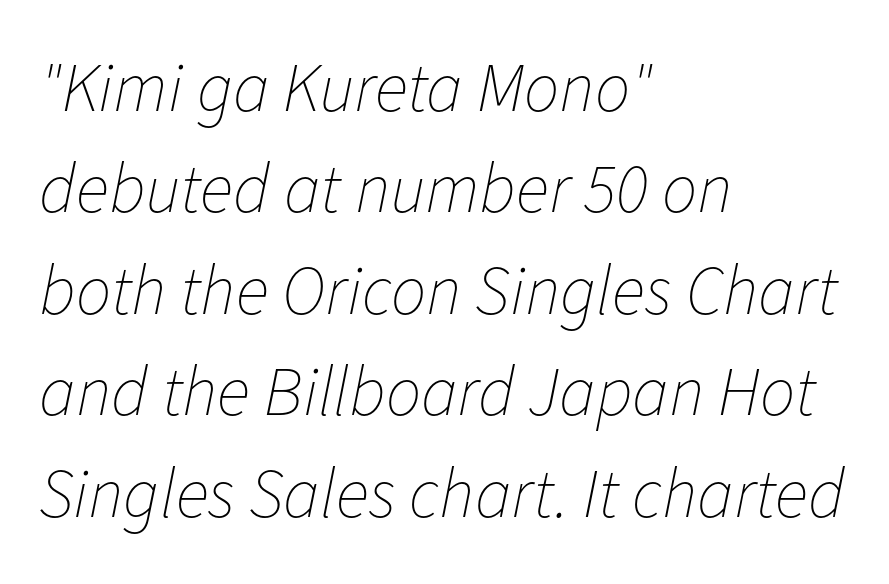
The image shows 70 px thin type, italic (leaning right); set left-aligned, normal line spacing (1.45x), normal letter spacing, not underlined; low stroke contrast and a medium x-height.
